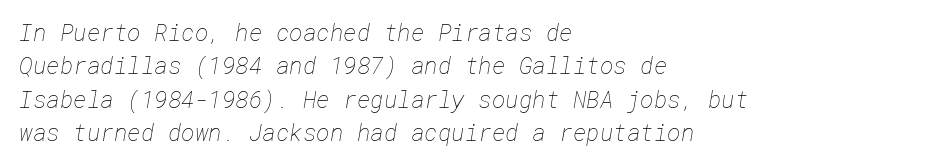
The strokes carry an ordinary text weight at most. This sample is left-justified, so line endings fall wherever the words run out. Quick note: underline off. The letters sit at their default tracking, neither squeezed nor spread.
